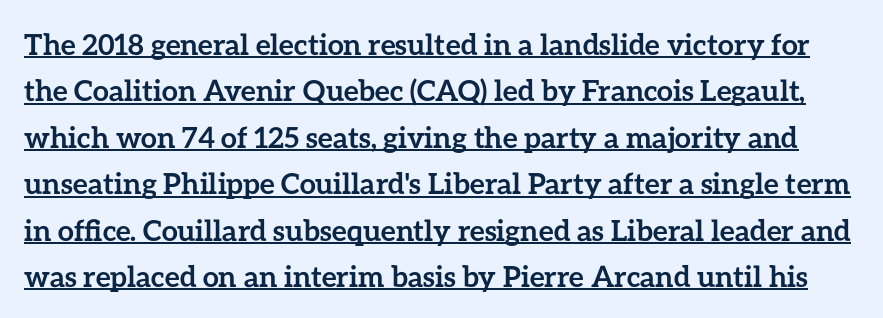
{"italic": "no", "bold": "yes", "weight": "semibold", "width": "normal", "stroke_contrast": "low", "x_height": "medium", "monospaced": "no", "underline": "yes", "line_spacing": "normal", "line_spacing_ratio": 1.6, "letter_spacing": "normal", "letter_spacing_em": 0.0, "glyph_px": 29}
